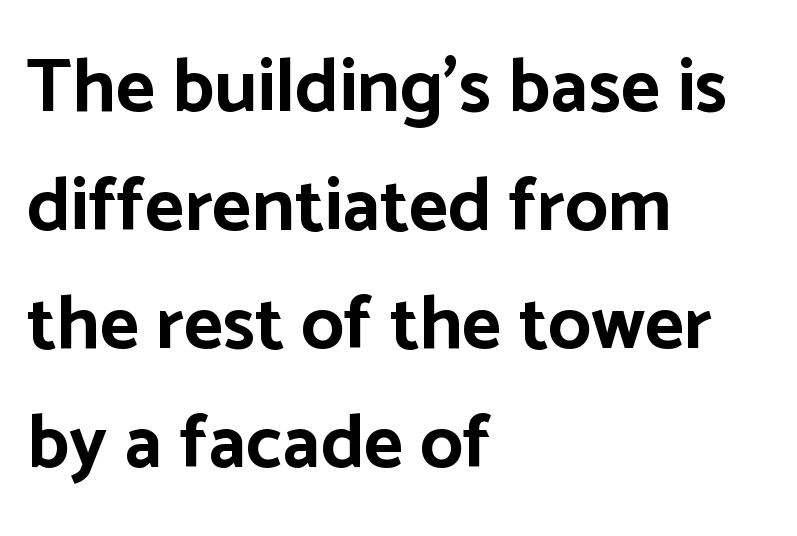
{"serif": "no", "italic": "no", "bold": "yes", "weight": "bold", "width": "normal", "stroke_contrast": "low", "x_height": "medium", "monospaced": "no", "underline": "no", "align": "left", "line_spacing": "normal", "line_spacing_ratio": 1.56, "letter_spacing": "normal", "letter_spacing_em": 0.0, "glyph_px": 76}
